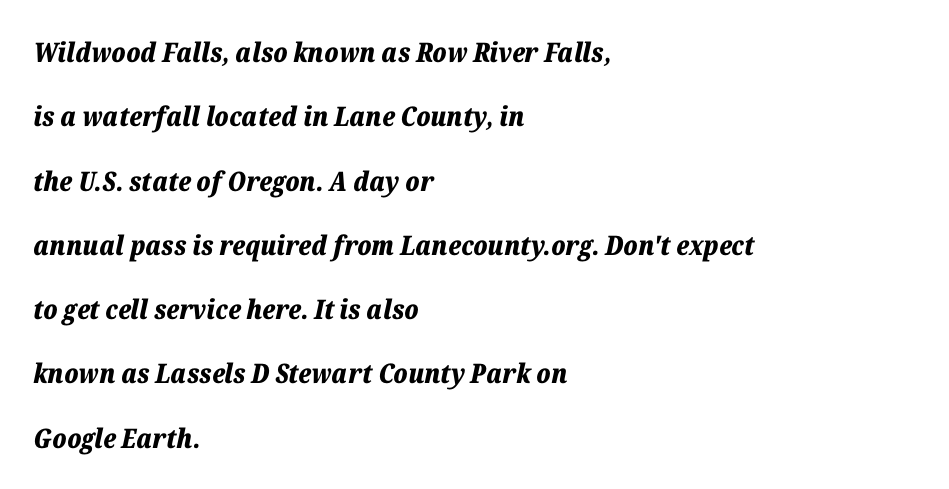
The image shows 27 px bold type, italic (leaning right); set left-aligned, loose line spacing (2.38x), normal letter spacing, not underlined.
